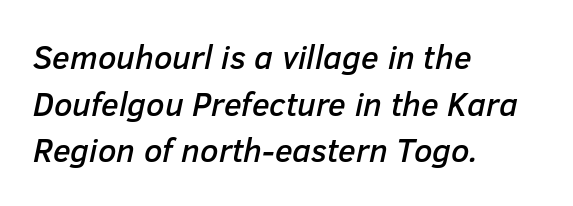
The image shows 33 px text type, italic (leaning right); set left-aligned, normal line spacing (1.41x), normal letter spacing, not underlined; low stroke contrast and a medium x-height.
